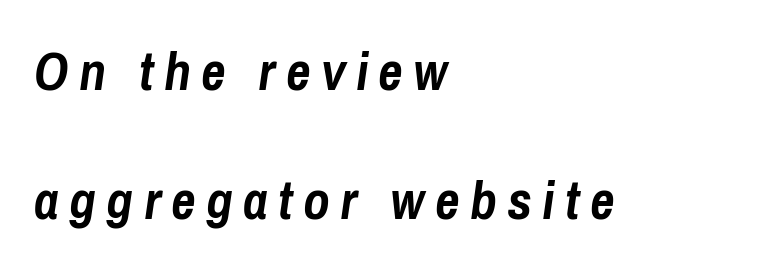
Q: Is the text bold? A: Yes.
Q: Is the text italic (slanted)? A: Yes, it leans right by about 8 degrees.
Q: Is the text underlined? A: No.
Q: How is the paragraph aligned? A: Left-aligned.
Q: Is the spacing between lines tight, normal or loose? A: Loose.
Q: Width (condensed, normal, or wide)? A: Condensed.
Q: Stroke contrast? A: Low.
Q: x-height? A: Medium.
Q: Monospaced? A: No.
